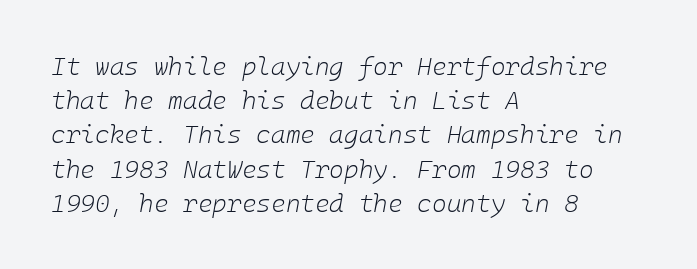
The image shows 25 px text type, italic (leaning right); set left-aligned, normal line spacing (1.37x), normal letter spacing, not underlined.
